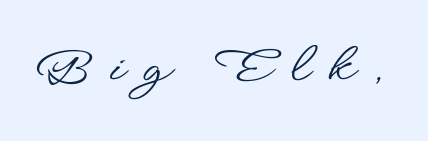
Q: Is the text italic (slanted)? A: Yes.
Q: Is the typeface a serif or a sans-serif typeface? A: Sans-serif.
Q: Is the text underlined? A: No.
Q: Is the spacing between letters normal or unusually wide? A: Unusually wide.
Q: Width (condensed, normal, or wide)? A: Wide.
Q: Stroke contrast? A: Low.
Q: x-height? A: Small.
Q: Monospaced? A: No.
